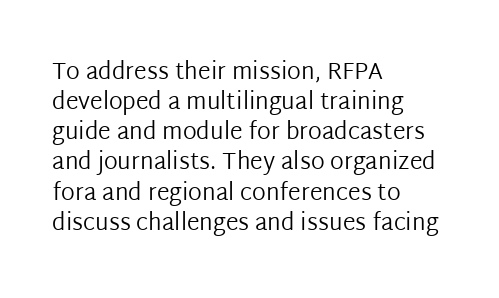
Q: Is the text bold? A: No.
Q: Is the text italic (slanted)? A: No, it is upright.
Q: Is the text underlined? A: No.
Q: How is the paragraph aligned? A: Left-aligned.
Q: Is the spacing between letters normal or unusually wide? A: Normal.
Q: Is the spacing between lines tight, normal or loose? A: Normal.
